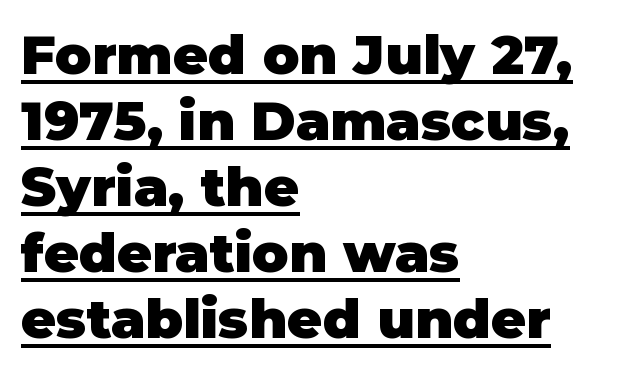
Check where the strokes stop: nothing finishes them off — pure sans. Words appear dense and cohesive because spacing is normal. The typesetter chose a ragged-right arrangement here. Italic: no, the glyphs are upright roman.
